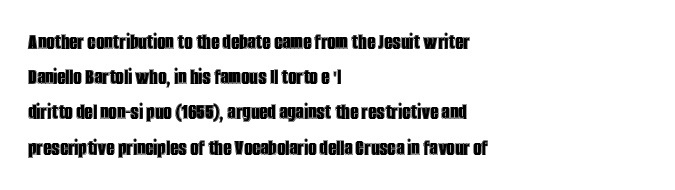
The image shows 23 px text type, upright; set left-aligned, normal line spacing (1.53x), normal letter spacing, not underlined.
